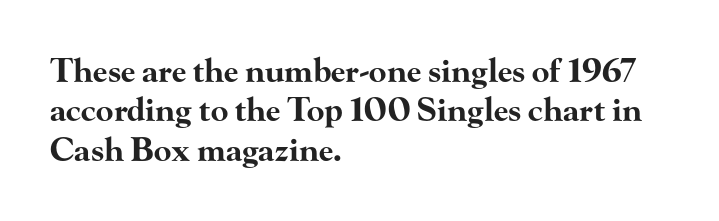
Q: Is the text bold? A: Yes.
Q: Is the text italic (slanted)? A: No, it is upright.
Q: Is the typeface a serif or a sans-serif typeface? A: Serif.
Q: Is the text underlined? A: No.
Q: How is the paragraph aligned? A: Left-aligned.
Q: Is the spacing between letters normal or unusually wide? A: Normal.
Q: Width (condensed, normal, or wide)? A: Wide.
Q: Stroke contrast? A: High.
Q: x-height? A: Small.
Q: Monospaced? A: No.
